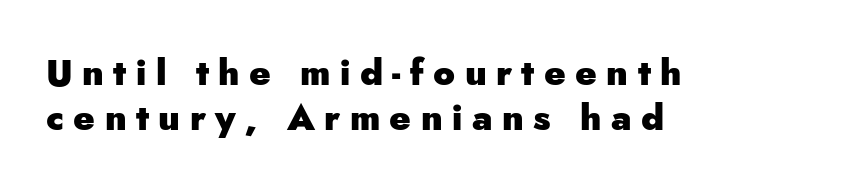
{"serif": "no", "italic": "no", "bold": "yes", "weight": "heavy", "width": "normal", "stroke_contrast": "low", "x_height": "small", "monospaced": "no", "underline": "no", "align": "left", "line_spacing_ratio": 1.24, "letter_spacing": "wide", "letter_spacing_em": 0.26, "glyph_px": 36}
